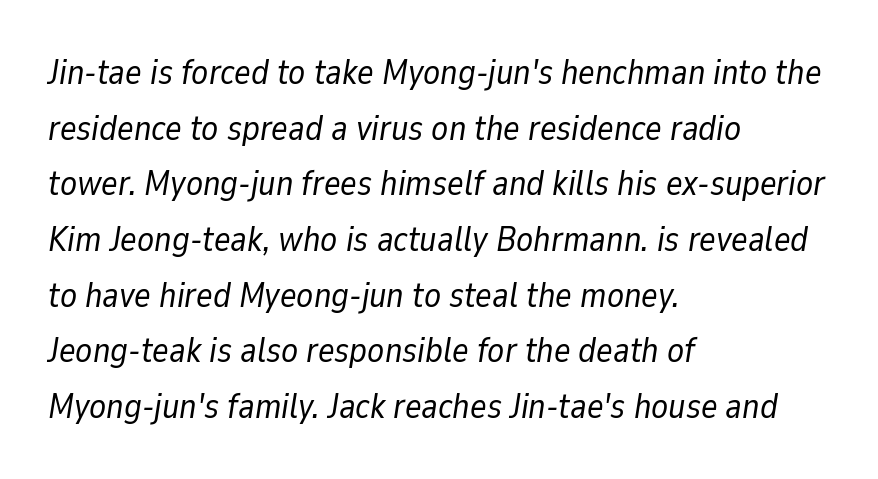
{"italic": "yes", "lean": "right", "slant_degrees": 9, "bold": "no", "weight": "regular", "width": "normal", "stroke_contrast": "low", "x_height": "medium", "monospaced": "no", "underline": "no", "align": "left", "line_spacing": "normal", "line_spacing_ratio": 1.59, "letter_spacing": "normal", "letter_spacing_em": 0.0, "glyph_px": 35}
